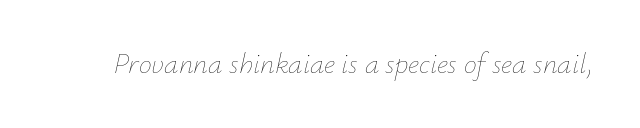
The image shows 29 px thin type, italic (leaning right); set normal letter spacing, not underlined; low stroke contrast and a small x-height.
